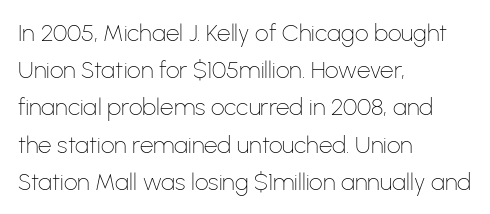
Q: Is the text bold? A: No.
Q: Is the text italic (slanted)? A: No, it is upright.
Q: Is the text underlined? A: No.
Q: How is the paragraph aligned? A: Left-aligned.
Q: Is the spacing between letters normal or unusually wide? A: Normal.
Q: Is the spacing between lines tight, normal or loose? A: Normal.
